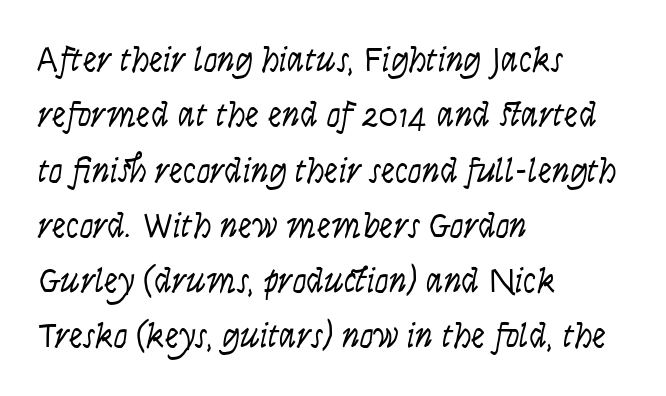
The image shows 35 px light, condensed sans-serif type; set left-aligned, normal line spacing (1.58x), normal letter spacing, not underlined; low stroke contrast and a large x-height.
